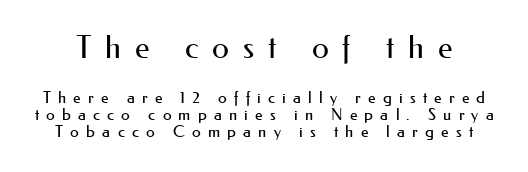
{"serif": "no", "italic": "no", "bold": "no", "weight": "regular", "width": "normal", "stroke_contrast": "medium", "x_height": "small", "monospaced": "no", "underline": "no", "line_spacing": "tight", "line_spacing_ratio": 1.09, "letter_spacing": "wide", "letter_spacing_em": 0.45, "larger_block": "first", "size_ratio": 1.94, "glyph_px": 31}
